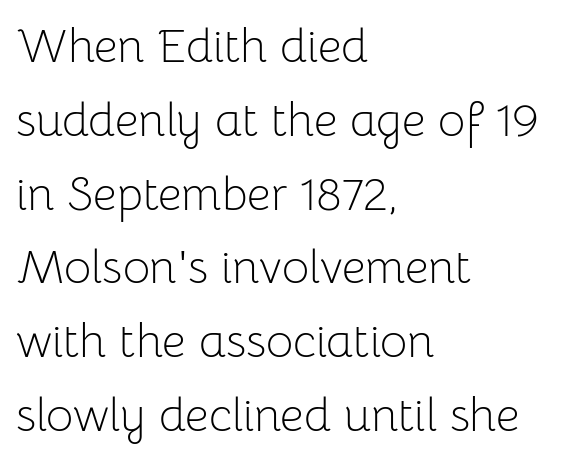
The image shows 47 px light sans-serif type, upright; set left-aligned, normal line spacing (1.57x), normal letter spacing, not underlined; low stroke contrast and a medium x-height.
